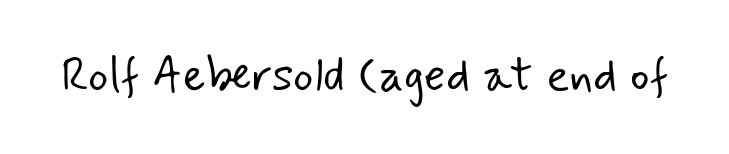
Only glyphs here, with clear space below each row. The face looks like a standard text weight, possibly lighter. The type family on display is of the sans-serif kind. Compared with typical body copy, the letter spacing here is the same. You could not count columns in this text — the font is proportionally spaced.
